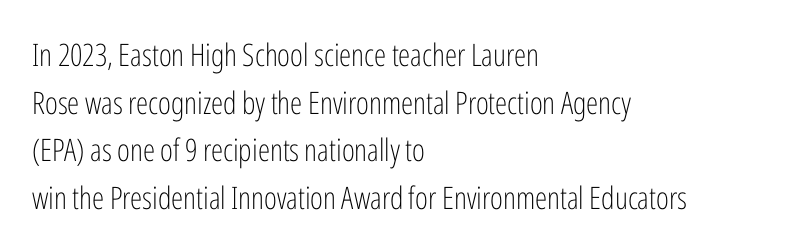
The image shows 31 px light, condensed sans-serif type, upright; set left-aligned, normal line spacing (1.54x), normal letter spacing, not underlined; low stroke contrast and a medium x-height.
